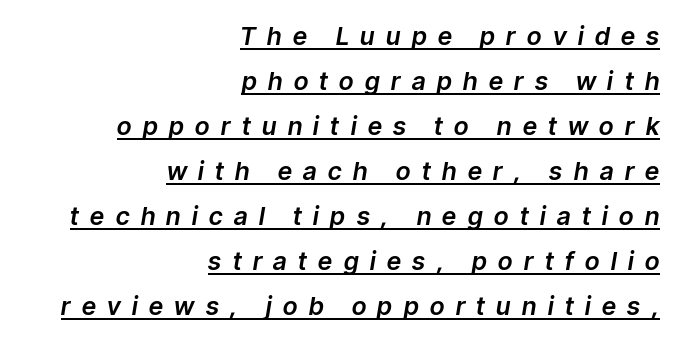
{"italic": "yes", "lean": "right", "slant_degrees": 9, "underline": "yes", "align": "right", "line_spacing_ratio": 1.8, "letter_spacing": "wide", "letter_spacing_em": 0.46, "glyph_px": 25}
